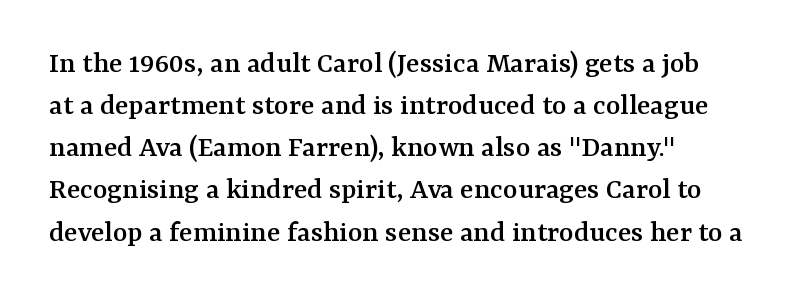
{"serif": "yes", "italic": "no", "width": "normal", "stroke_contrast": "medium", "x_height": "medium", "monospaced": "no", "underline": "no", "line_spacing": "normal", "line_spacing_ratio": 1.36, "letter_spacing": "normal", "letter_spacing_em": 0.0, "glyph_px": 31}
